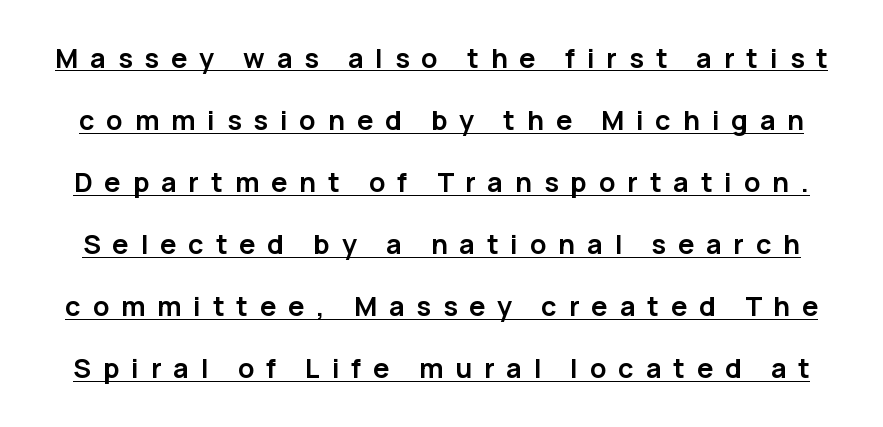
Q: Is the text bold? A: Yes.
Q: Is the text italic (slanted)? A: No, it is upright.
Q: Is the text underlined? A: Yes.
Q: Is the spacing between letters normal or unusually wide? A: Unusually wide.
Q: Is the spacing between lines tight, normal or loose? A: Loose.
